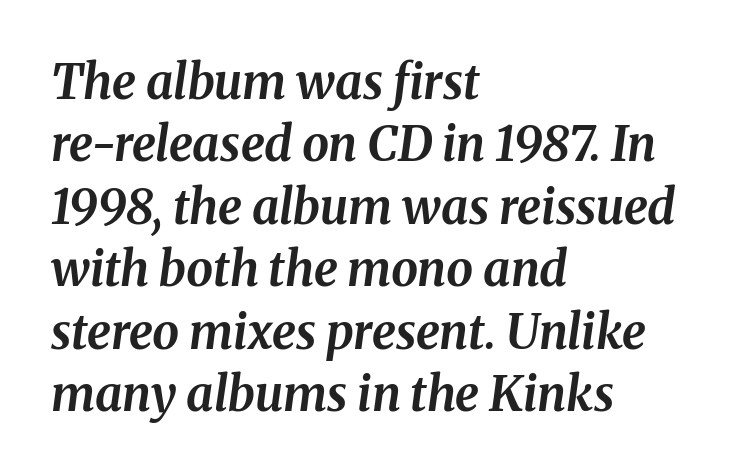
Quick note: italic. Here the glyphs are tracked normally, forming tight word shapes. Do the characters align in a grid? No, the font is proportional. Bold? Absolutely — the strokes are thick and heavy.
